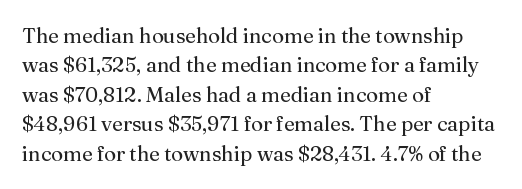
The image shows 21 px text type, upright; set left-aligned, normal line spacing (1.4x), normal letter spacing, not underlined.
